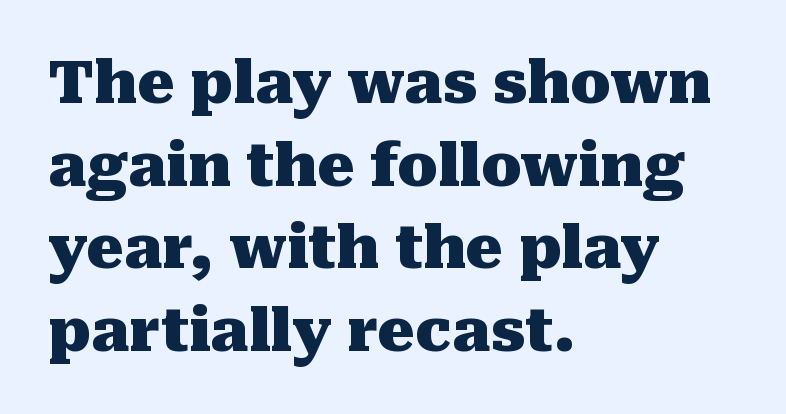
The gap between lines stays unmarked. Honestly, the letter spacing is just normal — you wouldn't notice it. Left-aligned paragraph, ragged on the right. Heavy, bold letterforms.
